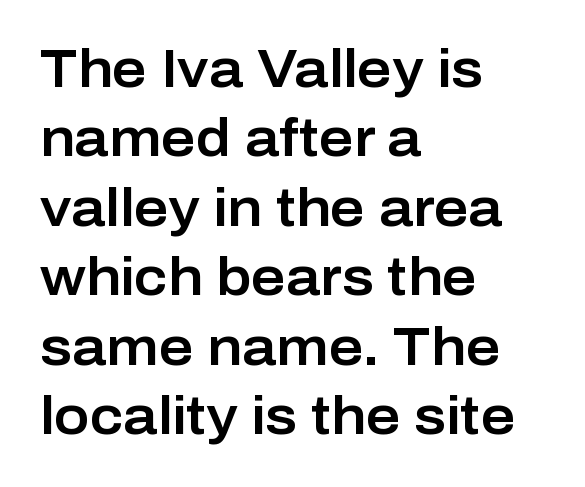
{"serif": "no", "italic": "no", "width": "normal", "stroke_contrast": "low", "x_height": "medium", "monospaced": "no", "underline": "no", "align": "left", "line_spacing": "normal", "line_spacing_ratio": 1.31, "letter_spacing": "normal", "letter_spacing_em": 0.0, "glyph_px": 53}
